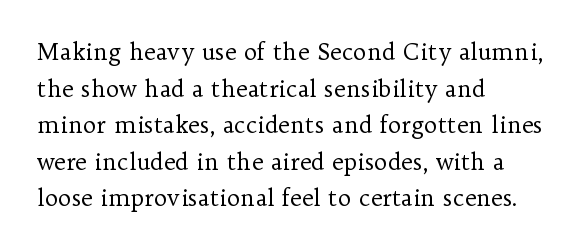
Q: Is the text bold? A: No.
Q: Is the text italic (slanted)? A: No, it is upright.
Q: Is the text underlined? A: No.
Q: How is the paragraph aligned? A: Left-aligned.
Q: Is the spacing between letters normal or unusually wide? A: Normal.
Q: Is the spacing between lines tight, normal or loose? A: Normal.
